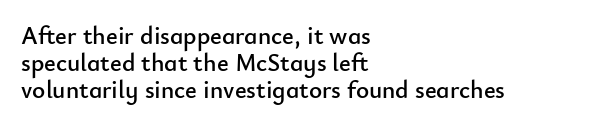
{"italic": "no", "underline": "no", "align": "left", "line_spacing": "tight", "line_spacing_ratio": 1.09, "letter_spacing": "normal", "letter_spacing_em": 0.0, "glyph_px": 25}
